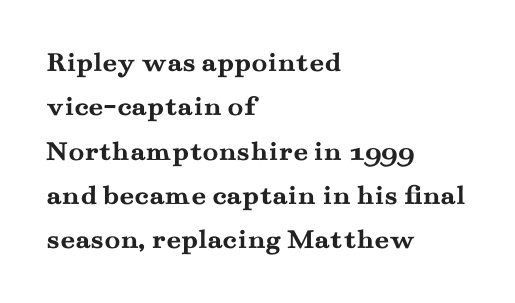
The gaps between neighbouring characters are ordinary and unremarkable. The ragged edge is on the right, which tells us the setting is flush left. The axis of the letterforms is exactly vertical. Vertically, the passage feels balanced, rows spaced as you'd expect. Underline: absent.
